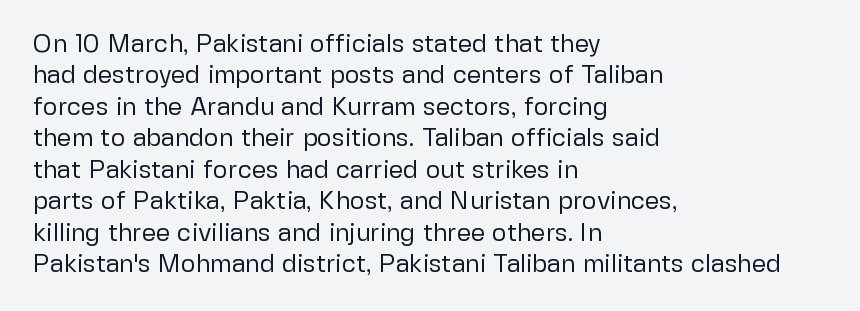
No letter is thick-stroked: the sample isn't bold. This is roman type, the default non-slanted kind. One glance says typical: line gaps are just what's usual. Plain, unruled lines of type. This sample is left-justified, so line endings fall wherever the words run out.
